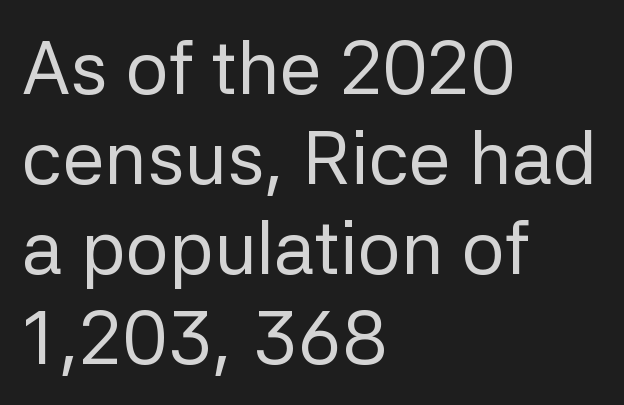
Q: Is the text bold? A: No.
Q: Is the text italic (slanted)? A: No, it is upright.
Q: Is the typeface a serif or a sans-serif typeface? A: Sans-serif.
Q: Is the text underlined? A: No.
Q: How is the paragraph aligned? A: Left-aligned.
Q: Is the spacing between letters normal or unusually wide? A: Normal.
Q: Width (condensed, normal, or wide)? A: Normal.
Q: Stroke contrast? A: Low.
Q: x-height? A: Medium.
Q: Monospaced? A: No.
